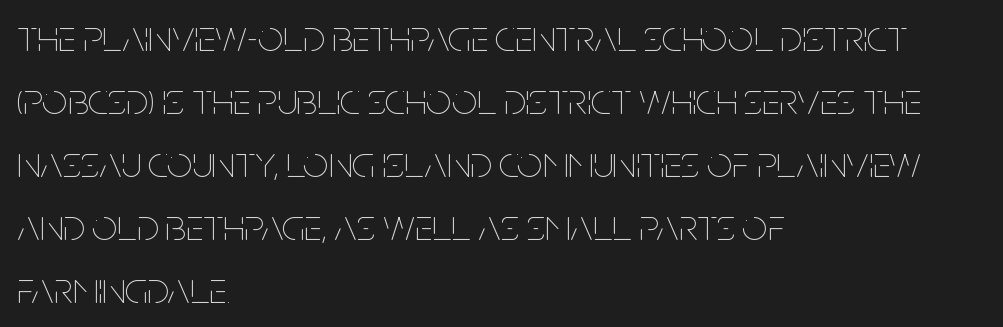
Reading down the column, the eye jumps a familiar distance to each next line. The font sits on the lighter half of the weight spectrum, regular included. Type without underlining. Ordinary non-slanted type is in use.
